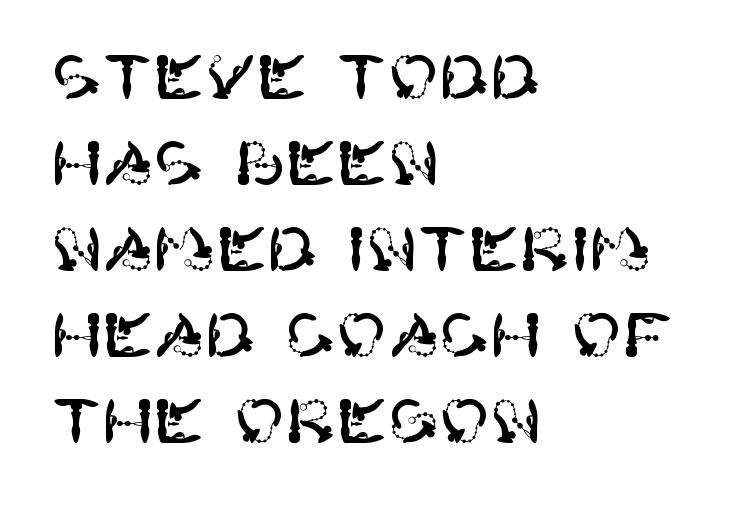
The image shows 61 px sans-serif type, upright; set left-aligned, normal line spacing (1.41x), normal letter spacing, not underlined; high stroke contrast and a large x-height.
